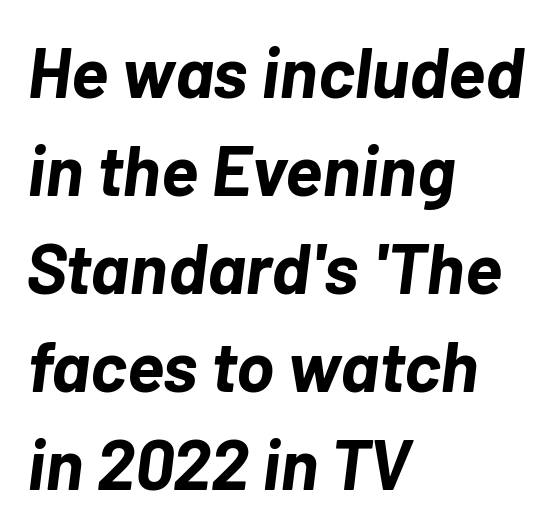
Varying glyph widths throughout — classic text-font behaviour. Clear beneath every line of the passage. Here the glyphs are tracked normally, forming tight word shapes. The font is running at its bold setting. Horizontal alignment here is leftward, the default for most running prose. The typography opts for an oblique posture over an upright one.
